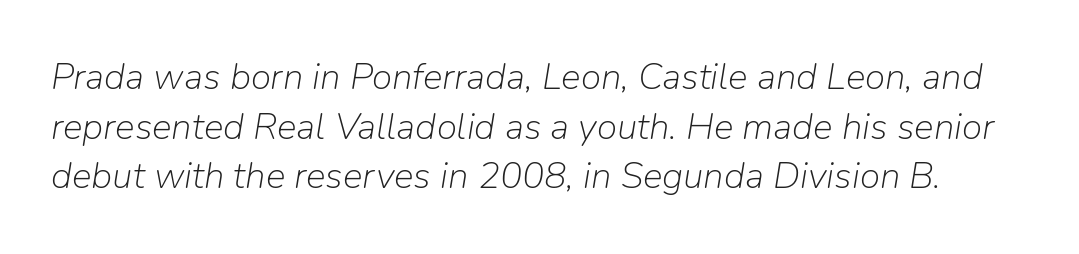
The image shows 37 px light type, italic (leaning right); set normal line spacing (1.34x), normal letter spacing, not underlined; low stroke contrast and a medium x-height.
